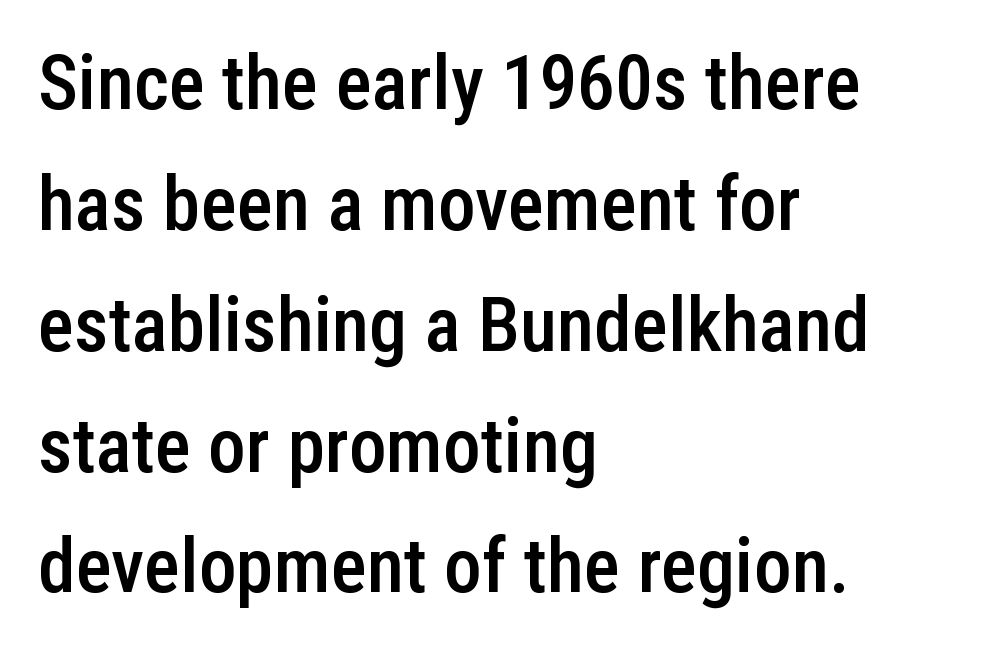
{"serif": "no", "italic": "no", "bold": "semi", "weight": "semibold", "width": "condensed", "stroke_contrast": "low", "x_height": "medium", "monospaced": "no", "underline": "no", "align": "left", "line_spacing": "normal", "line_spacing_ratio": 1.59, "letter_spacing": "normal", "letter_spacing_em": 0.0, "glyph_px": 76}
